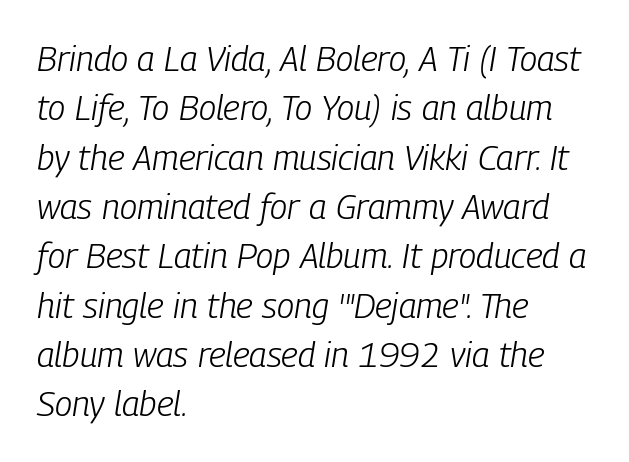
{"italic": "yes", "lean": "right", "slant_degrees": 9, "bold": "no", "weight": "light", "width": "condensed", "stroke_contrast": "low", "x_height": "medium", "monospaced": "no", "underline": "no", "align": "left", "line_spacing": "normal", "line_spacing_ratio": 1.41, "letter_spacing": "normal", "letter_spacing_em": 0.0, "glyph_px": 35}
